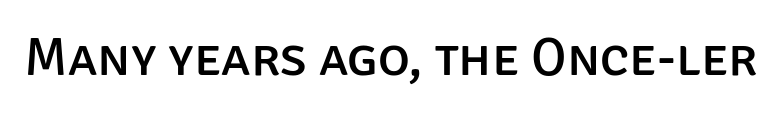
Q: Is the text italic (slanted)? A: No, it is upright.
Q: Is the typeface a serif or a sans-serif typeface? A: Sans-serif.
Q: Is the text underlined? A: No.
Q: Is the spacing between letters normal or unusually wide? A: Normal.
Q: Width (condensed, normal, or wide)? A: Normal.
Q: Stroke contrast? A: Low.
Q: x-height? A: Large.
Q: Monospaced? A: No.
